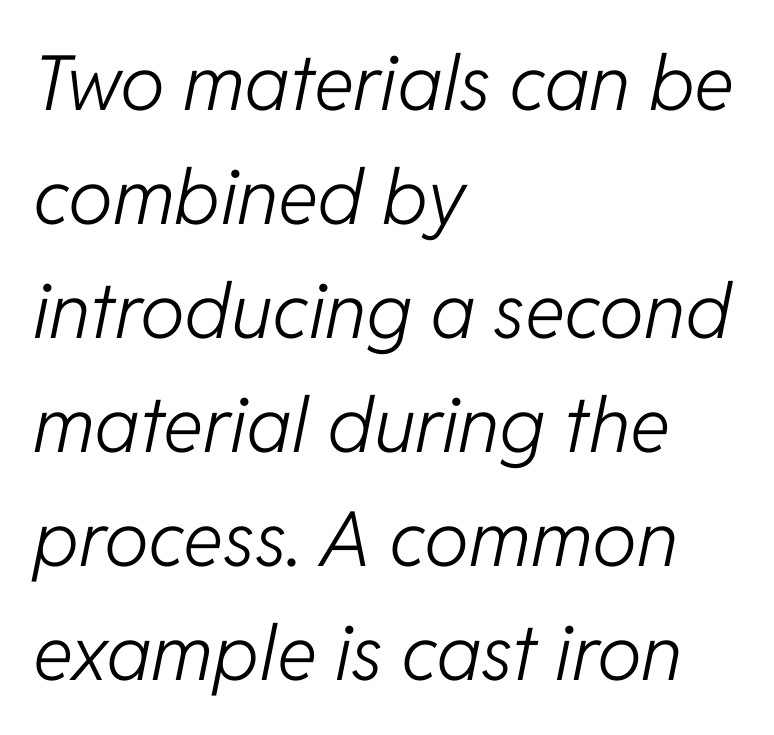
Q: Is the text bold? A: No.
Q: Is the text italic (slanted)? A: Yes, it leans right by about 11 degrees.
Q: Is the text underlined? A: No.
Q: How is the paragraph aligned? A: Left-aligned.
Q: Is the spacing between letters normal or unusually wide? A: Normal.
Q: Is the spacing between lines tight, normal or loose? A: Normal.
Q: Width (condensed, normal, or wide)? A: Normal.
Q: Stroke contrast? A: Low.
Q: x-height? A: Medium.
Q: Monospaced? A: No.
